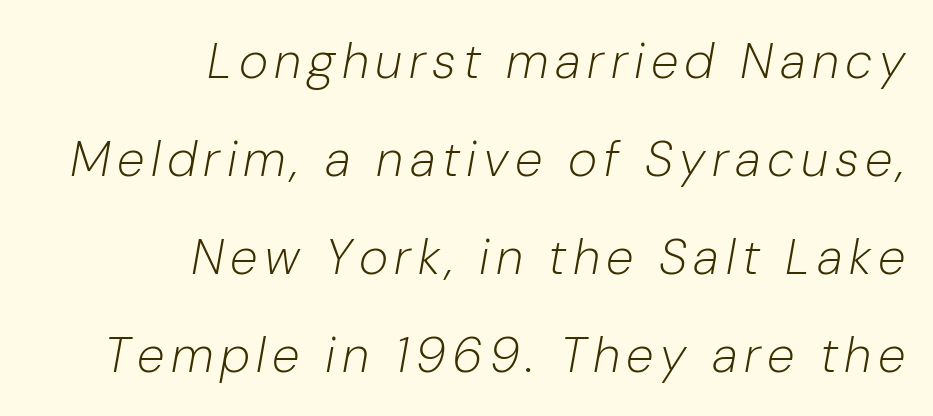
{"italic": "yes", "lean": "right", "slant_degrees": 10, "bold": "no", "weight": "light", "width": "normal", "stroke_contrast": "low", "x_height": "medium", "monospaced": "no", "underline": "no", "align": "right", "line_spacing": "loose", "line_spacing_ratio": 1.96, "glyph_px": 50}
